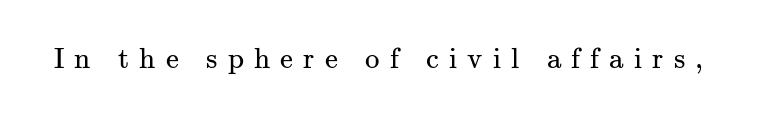
{"serif": "yes", "italic": "no", "bold": "no", "weight": "regular", "width": "normal", "stroke_contrast": "medium", "x_height": "small", "monospaced": "no", "underline": "no", "letter_spacing": "wide", "letter_spacing_em": 0.35, "glyph_px": 29}
